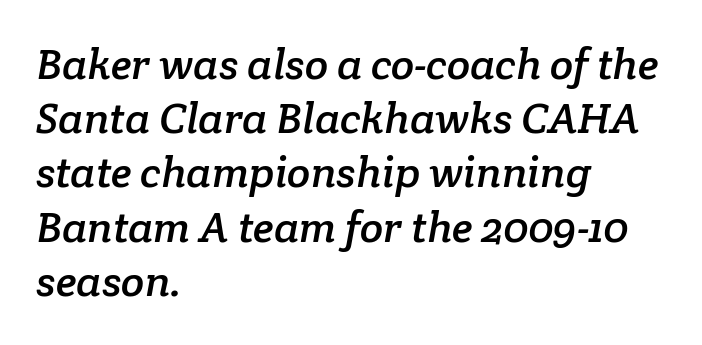
The image shows 43 px serif type; set left-aligned, normal line spacing (1.26x), normal letter spacing, not underlined; low stroke contrast and a medium x-height.
